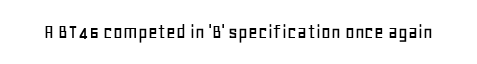
The image shows 21 px text type, upright; set normal letter spacing, not underlined.
